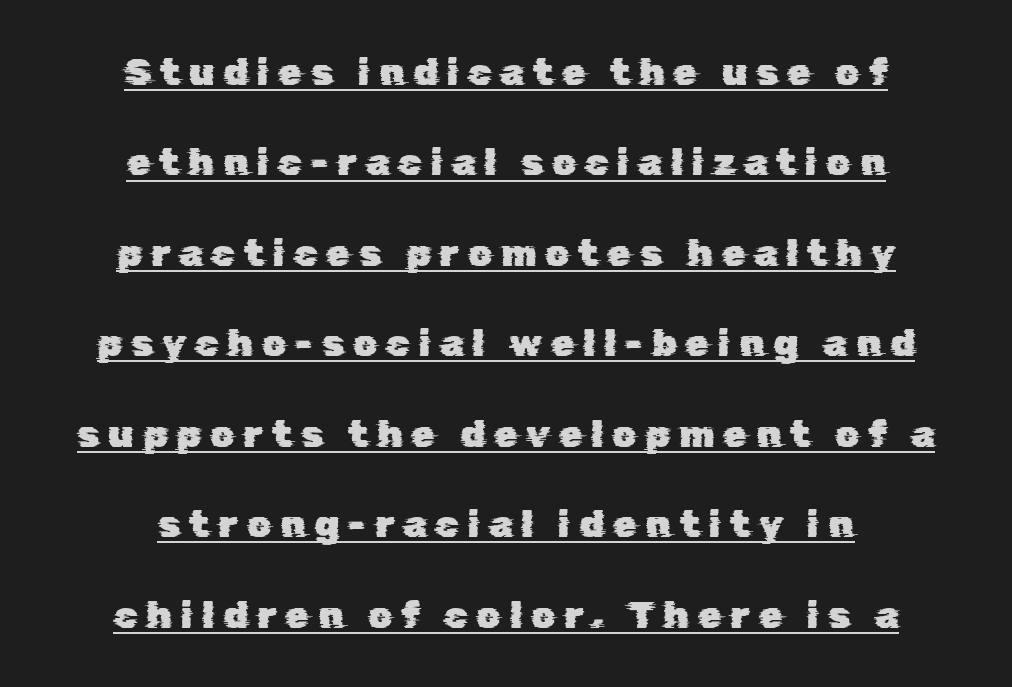
{"serif": "no", "width": "normal", "stroke_contrast": "low", "x_height": "medium", "monospaced": "no", "underline": "yes", "align": "center", "line_spacing": "loose", "line_spacing_ratio": 2.38, "letter_spacing": "wide", "letter_spacing_em": 0.23, "glyph_px": 38}
